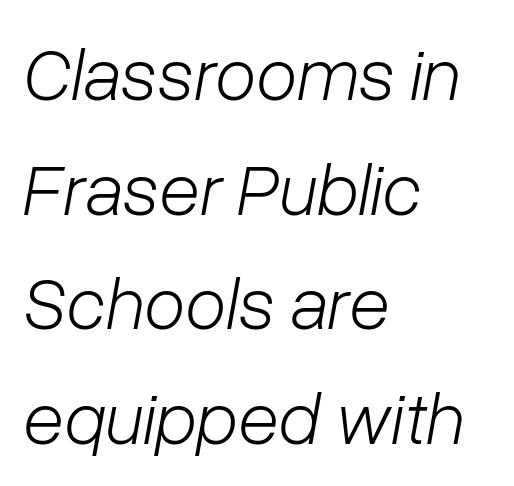
The image shows 75 px light type, italic (leaning right); set left-aligned, normal line spacing (1.53x), normal letter spacing, not underlined; low stroke contrast and a medium x-height.
